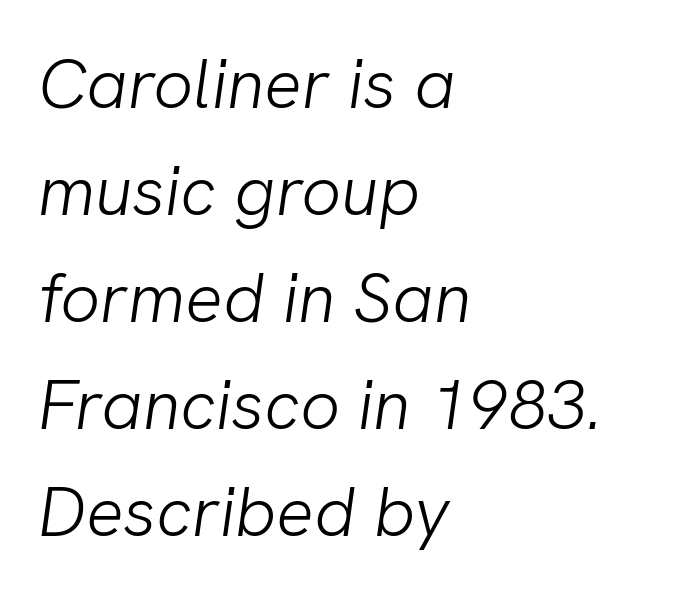
Q: Is the text bold? A: No.
Q: Is the typeface a serif or a sans-serif typeface? A: Sans-serif.
Q: Is the text underlined? A: No.
Q: How is the paragraph aligned? A: Left-aligned.
Q: Is the spacing between letters normal or unusually wide? A: Normal.
Q: Is the spacing between lines tight, normal or loose? A: Normal.
Q: Width (condensed, normal, or wide)? A: Normal.
Q: Stroke contrast? A: Low.
Q: x-height? A: Medium.
Q: Monospaced? A: No.
